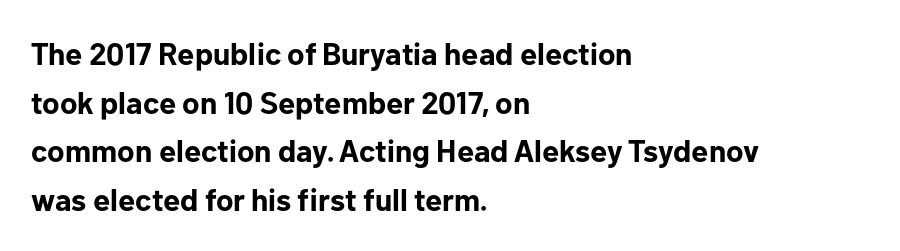
Q: Is the text bold? A: Yes.
Q: Is the text italic (slanted)? A: No, it is upright.
Q: Is the typeface a serif or a sans-serif typeface? A: Sans-serif.
Q: Is the text underlined? A: No.
Q: How is the paragraph aligned? A: Left-aligned.
Q: Is the spacing between letters normal or unusually wide? A: Normal.
Q: Is the spacing between lines tight, normal or loose? A: Normal.
Q: Width (condensed, normal, or wide)? A: Normal.
Q: Stroke contrast? A: Low.
Q: x-height? A: Medium.
Q: Monospaced? A: No.
